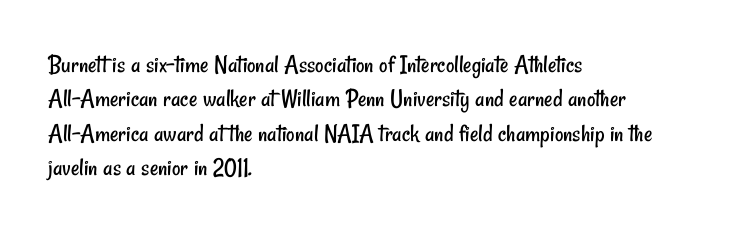
Q: Is the text bold? A: No.
Q: Is the text underlined? A: No.
Q: How is the paragraph aligned? A: Left-aligned.
Q: Is the spacing between letters normal or unusually wide? A: Normal.
Q: Is the spacing between lines tight, normal or loose? A: Normal.
